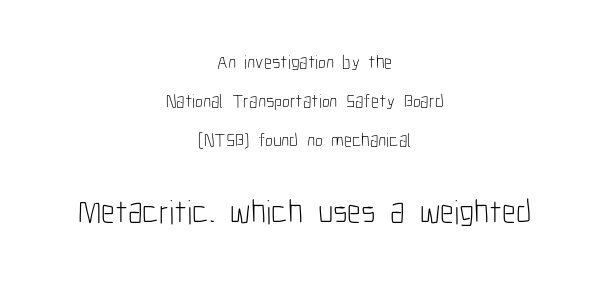
{"serif": "no", "italic": "no", "bold": "no", "weight": "light", "width": "condensed", "stroke_contrast": "low", "x_height": "medium", "monospaced": "no", "underline": "no", "align": "center", "line_spacing": "loose", "line_spacing_ratio": 2.05, "letter_spacing": "normal", "letter_spacing_em": 0.0, "larger_block": "second", "size_ratio": 1.74, "glyph_px": 33}
